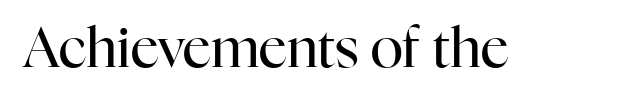
{"serif": "yes", "italic": "no", "bold": "no", "weight": "regular", "width": "normal", "stroke_contrast": "high", "x_height": "medium", "monospaced": "no", "underline": "no", "letter_spacing": "normal", "letter_spacing_em": 0.0, "glyph_px": 55}
